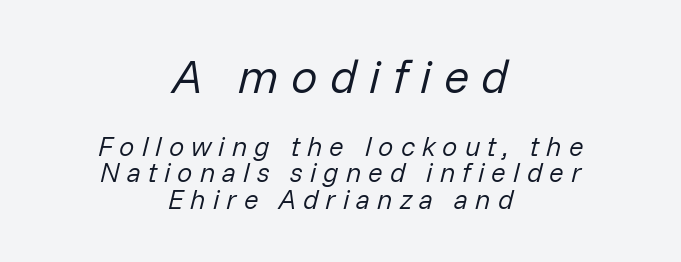
{"italic": "yes", "lean": "right", "slant_degrees": 14, "bold": "no", "weight": "regular", "width": "normal", "stroke_contrast": "low", "x_height": "medium", "monospaced": "no", "underline": "no", "align": "center", "line_spacing": "tight", "line_spacing_ratio": 0.97, "letter_spacing": "wide", "letter_spacing_em": 0.26, "larger_block": "first", "size_ratio": 1.74, "glyph_px": 47}
